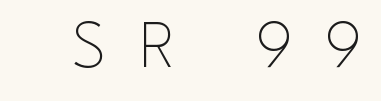
{"serif": "no", "italic": "no", "bold": "no", "weight": "thin", "width": "normal", "stroke_contrast": "low", "x_height": "small", "monospaced": "no", "underline": "no", "letter_spacing": "wide", "letter_spacing_em": 0.48, "glyph_px": 68}
